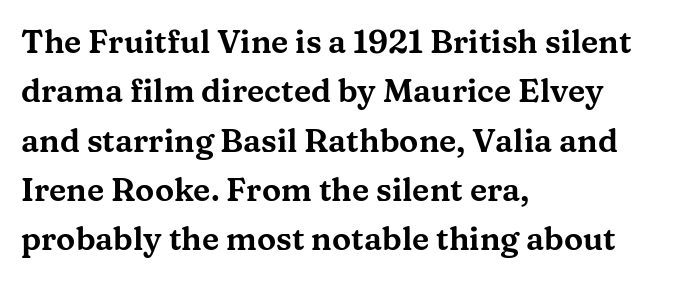
Q: Is the text italic (slanted)? A: No, it is upright.
Q: Is the typeface a serif or a sans-serif typeface? A: Serif.
Q: Is the text underlined? A: No.
Q: How is the paragraph aligned? A: Left-aligned.
Q: Is the spacing between letters normal or unusually wide? A: Normal.
Q: Is the spacing between lines tight, normal or loose? A: Normal.
Q: Width (condensed, normal, or wide)? A: Wide.
Q: Stroke contrast? A: Medium.
Q: x-height? A: Medium.
Q: Monospaced? A: No.
